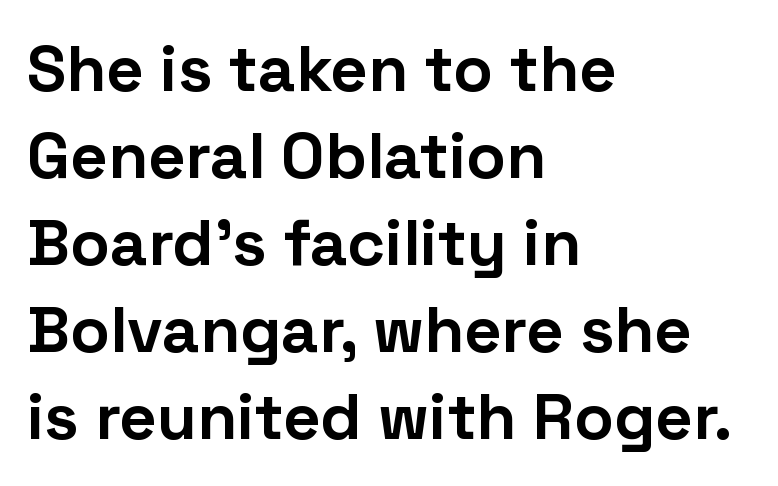
Q: Is the text bold? A: Yes.
Q: Is the text italic (slanted)? A: No, it is upright.
Q: Is the typeface a serif or a sans-serif typeface? A: Sans-serif.
Q: Is the text underlined? A: No.
Q: How is the paragraph aligned? A: Left-aligned.
Q: Is the spacing between letters normal or unusually wide? A: Normal.
Q: Is the spacing between lines tight, normal or loose? A: Normal.
Q: Width (condensed, normal, or wide)? A: Normal.
Q: Stroke contrast? A: Low.
Q: x-height? A: Medium.
Q: Monospaced? A: No.
